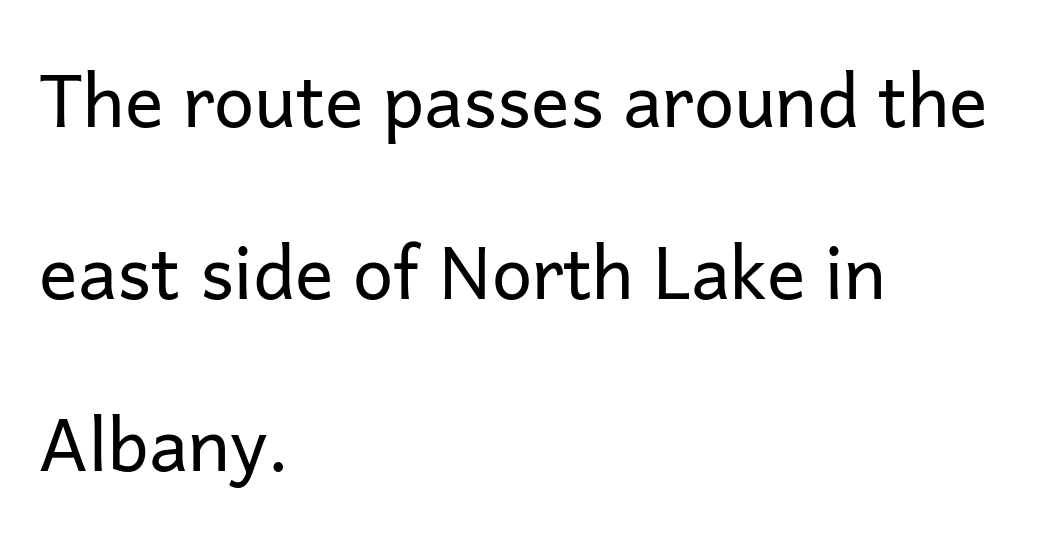
Q: Is the text bold? A: No.
Q: Is the text italic (slanted)? A: No, it is upright.
Q: Is the typeface a serif or a sans-serif typeface? A: Sans-serif.
Q: Is the text underlined? A: No.
Q: How is the paragraph aligned? A: Left-aligned.
Q: Is the spacing between letters normal or unusually wide? A: Normal.
Q: Is the spacing between lines tight, normal or loose? A: Loose.
Q: Width (condensed, normal, or wide)? A: Normal.
Q: Stroke contrast? A: Low.
Q: x-height? A: Medium.
Q: Monospaced? A: No.
